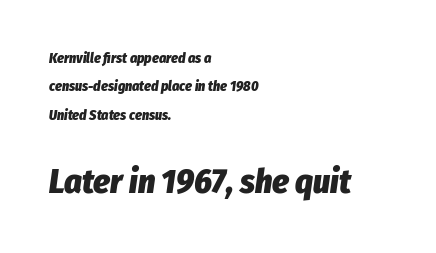
Q: Is the text bold? A: Yes.
Q: Is the text italic (slanted)? A: Yes, it leans right by about 8 degrees.
Q: Is the text underlined? A: No.
Q: How is the paragraph aligned? A: Left-aligned.
Q: Is the spacing between letters normal or unusually wide? A: Normal.
Q: Is the spacing between lines tight, normal or loose? A: Loose.
Q: Which block of text is set in a larger size, the first (top) or the second (bottom)? A: The second (bottom) one.
Q: Width (condensed, normal, or wide)? A: Condensed.
Q: Stroke contrast? A: Low.
Q: x-height? A: Medium.
Q: Monospaced? A: No.
